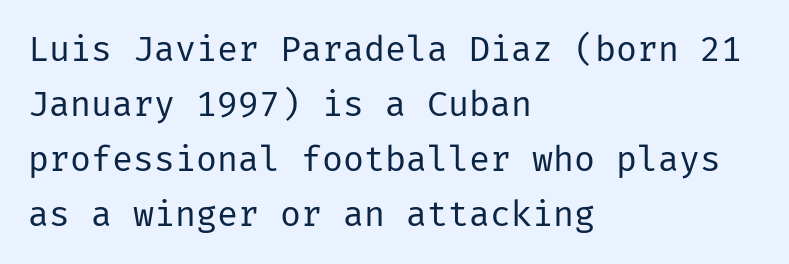
Q: Is the text bold? A: No.
Q: Is the text italic (slanted)? A: No, it is upright.
Q: Is the typeface a serif or a sans-serif typeface? A: Sans-serif.
Q: Is the text underlined? A: No.
Q: How is the paragraph aligned? A: Left-aligned.
Q: Is the spacing between letters normal or unusually wide? A: Normal.
Q: Is the spacing between lines tight, normal or loose? A: Normal.
Q: Width (condensed, normal, or wide)? A: Normal.
Q: Stroke contrast? A: Low.
Q: x-height? A: Medium.
